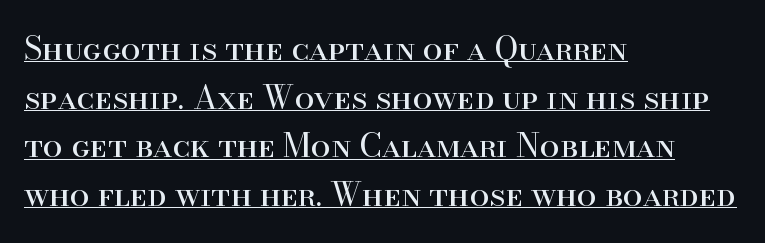
You could not count columns in this text — the font is proportionally spaced. This sample keeps an unexceptional amount of space between lines. The weight would be labelled regular, book, light, or lighter still. This is underlined copy, the kind a proofreader might mark for attention.
